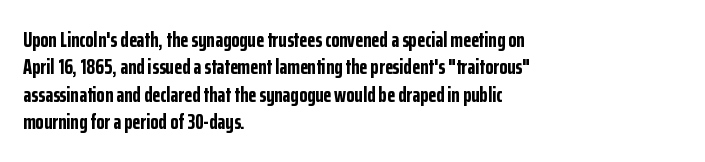
{"italic": "no", "bold": "yes", "underline": "no", "align": "left", "line_spacing": "normal", "line_spacing_ratio": 1.3, "letter_spacing": "normal", "letter_spacing_em": 0.0, "glyph_px": 21}
